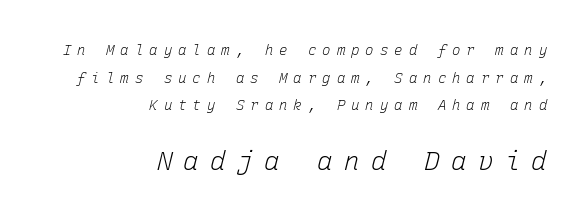
Clear beneath every line of the passage. It's the slanting kind of type. The rendering enlarges the type as you move from the upper chunk to the lower. Does the copy run flush right? Yes — the right margin is perfectly even. The tracking jumps out immediately: characters are airy and widely separated. The designer dialed line spacing up above the default.
